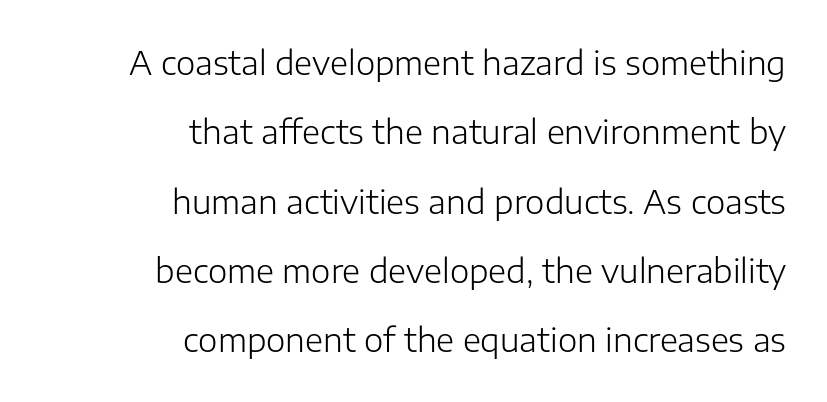
{"serif": "no", "italic": "no", "bold": "no", "weight": "light", "width": "normal", "stroke_contrast": "low", "x_height": "medium", "monospaced": "no", "underline": "no", "align": "right", "line_spacing": "loose", "line_spacing_ratio": 2.1, "letter_spacing": "normal", "letter_spacing_em": 0.0, "glyph_px": 33}
